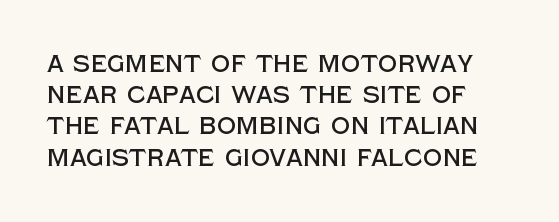
The image shows 24 px text type, upright; set normal line spacing (1.3x), normal letter spacing, not underlined.
